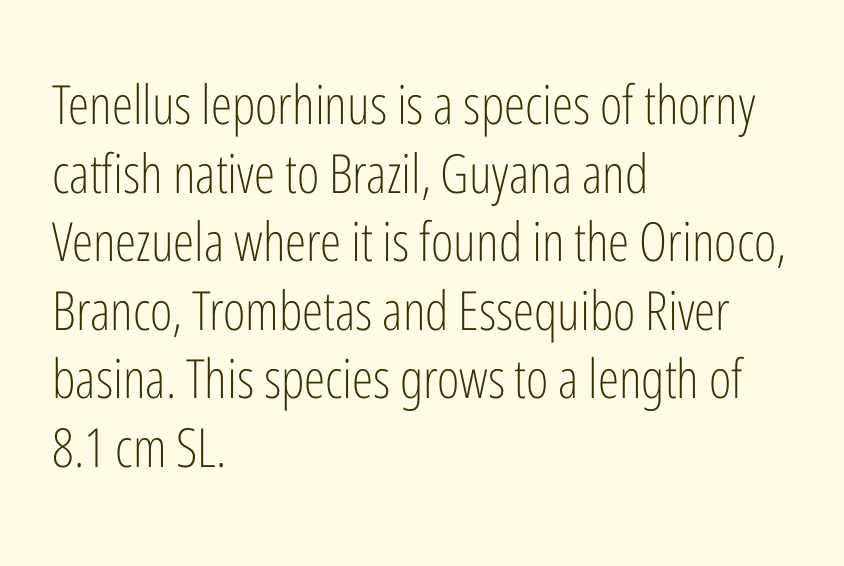
The image shows 54 px light, condensed sans-serif type, upright; set left-aligned, normal line spacing (1.27x), normal letter spacing, not underlined; low stroke contrast and a medium x-height.
